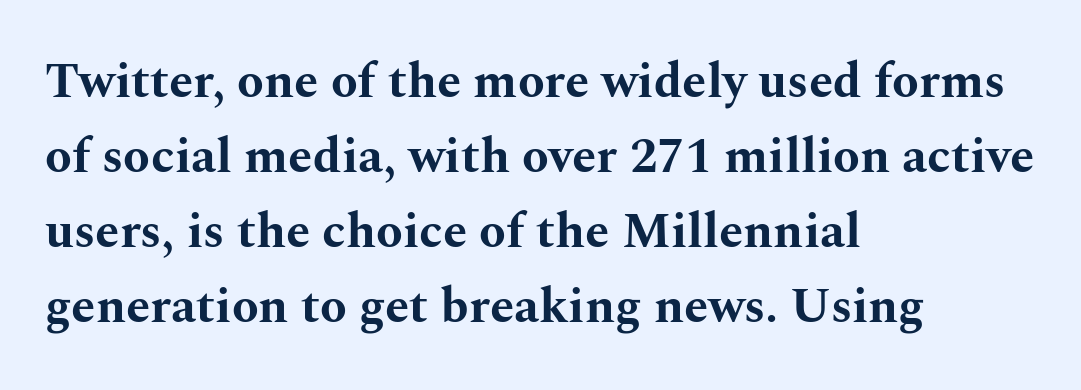
{"serif": "yes", "italic": "no", "bold": "yes", "weight": "bold", "width": "wide", "stroke_contrast": "medium", "x_height": "medium", "monospaced": "no", "underline": "no", "align": "left", "line_spacing": "normal", "line_spacing_ratio": 1.53, "letter_spacing": "normal", "letter_spacing_em": 0.0, "glyph_px": 49}
